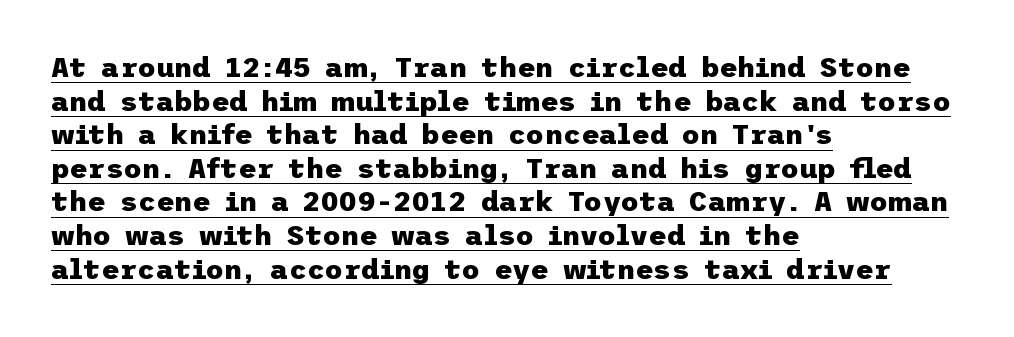
Q: Is the text bold? A: Yes.
Q: Is the text italic (slanted)? A: No, it is upright.
Q: Is the typeface a serif or a sans-serif typeface? A: Sans-serif.
Q: Is the text underlined? A: Yes.
Q: How is the paragraph aligned? A: Left-aligned.
Q: Is the spacing between letters normal or unusually wide? A: Normal.
Q: Width (condensed, normal, or wide)? A: Normal.
Q: Stroke contrast? A: Low.
Q: x-height? A: Medium.
